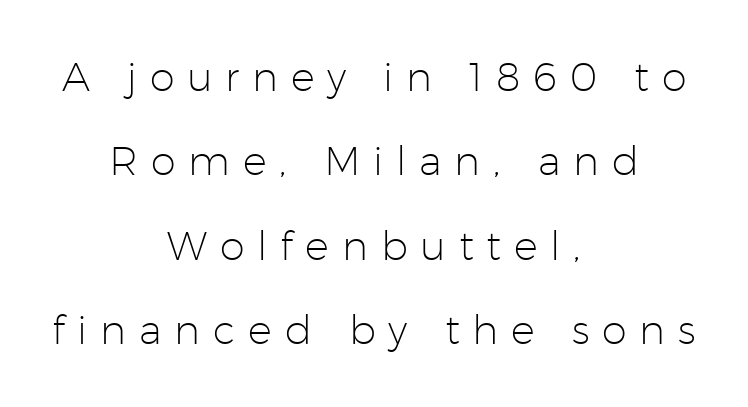
The image shows 40 px light sans-serif type, upright; set centered, loose line spacing (2.11x), unusually wide letter spacing (+0.32 em), not underlined; low stroke contrast and a medium x-height.
